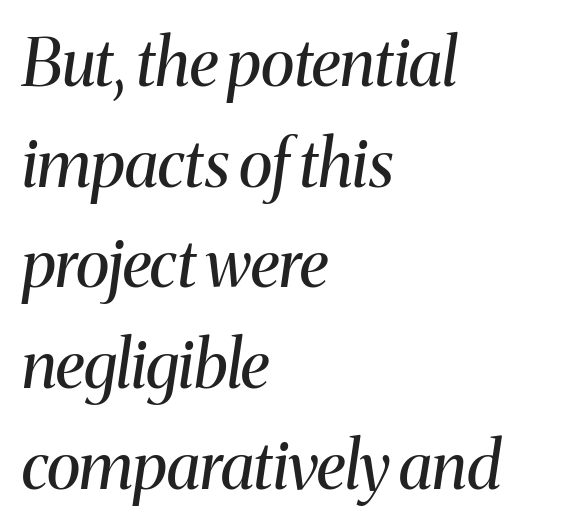
Q: Is the text bold? A: No.
Q: Is the text italic (slanted)? A: Yes, it leans right by about 8 degrees.
Q: Is the typeface a serif or a sans-serif typeface? A: Serif.
Q: Is the text underlined? A: No.
Q: How is the paragraph aligned? A: Left-aligned.
Q: Is the spacing between letters normal or unusually wide? A: Normal.
Q: Is the spacing between lines tight, normal or loose? A: Normal.
Q: Width (condensed, normal, or wide)? A: Normal.
Q: Stroke contrast? A: Medium.
Q: x-height? A: Medium.
Q: Monospaced? A: No.
